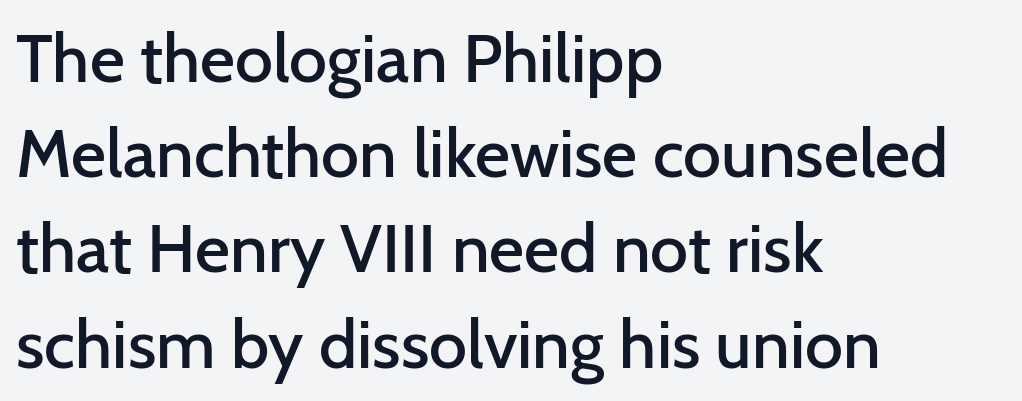
This rendering uses left alignment, leaving the right contour irregular. The typesetting leans somewhat heavy: a semibold. Letterform terminals end flat and unadorned throughout the passage. Every character sits straight up, as roman type does. What stands out about the letter spacing? Nothing — it is the standard amount. This sample has the flowing, uneven cadence of proportional lettering.
